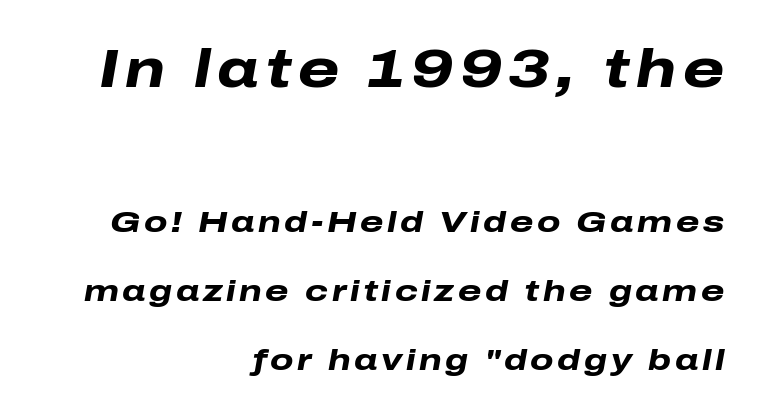
The image shows 53 px heavy, wide type, italic (leaning right); set right-aligned, loose line spacing (2.31x), not underlined; the first (top) block is 1.77x larger; low stroke contrast and a medium x-height.
